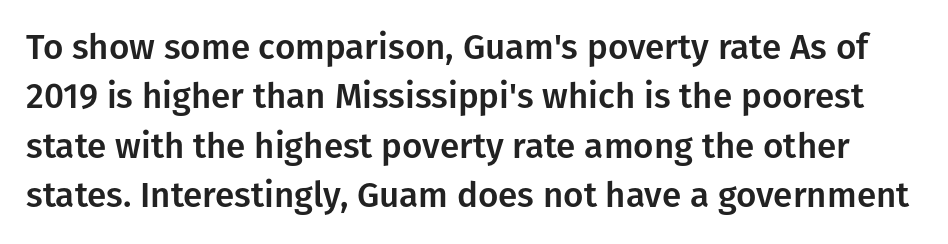
Tracking value appears to be zero — textbook default spacing. Vertical strokes here are truly vertical. In terms of leading, this rendering sits right in the middle. The font family rendered here belongs to the sans-serif group.
